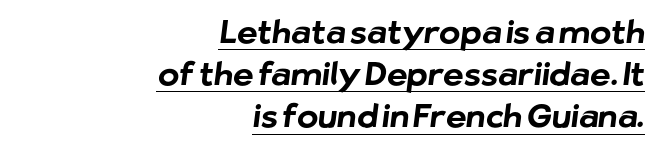
{"serif": "no", "bold": "yes", "weight": "bold", "width": "normal", "stroke_contrast": "low", "x_height": "medium", "monospaced": "no", "underline": "yes", "align": "right", "line_spacing": "normal", "line_spacing_ratio": 1.32, "letter_spacing": "normal", "letter_spacing_em": 0.0, "glyph_px": 32}
